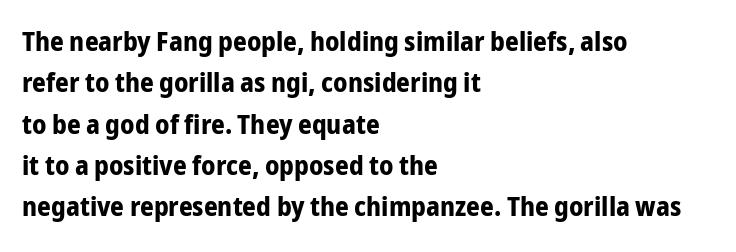
Q: Is the text bold? A: Yes.
Q: Is the text italic (slanted)? A: No, it is upright.
Q: Is the text underlined? A: No.
Q: How is the paragraph aligned? A: Left-aligned.
Q: Is the spacing between letters normal or unusually wide? A: Normal.
Q: Is the spacing between lines tight, normal or loose? A: Normal.
